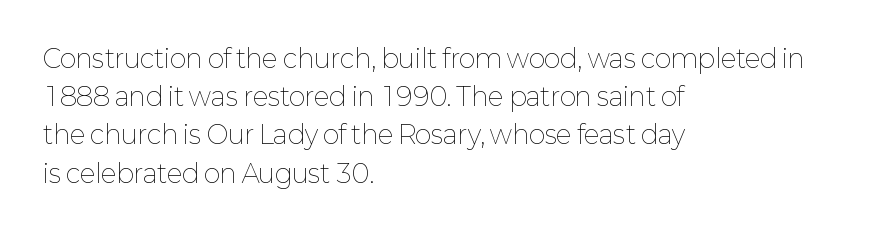
{"italic": "no", "bold": "no", "underline": "no", "align": "left", "line_spacing": "normal", "line_spacing_ratio": 1.53, "letter_spacing": "normal", "letter_spacing_em": 0.0, "glyph_px": 25}
